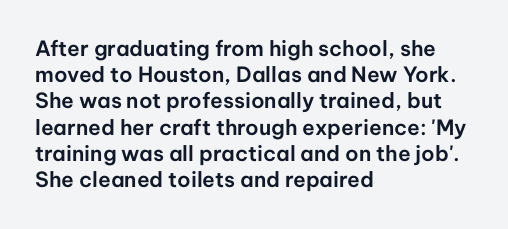
{"italic": "no", "underline": "no", "align": "left", "line_spacing": "normal", "line_spacing_ratio": 1.25, "letter_spacing": "normal", "letter_spacing_em": 0.0, "glyph_px": 21}
